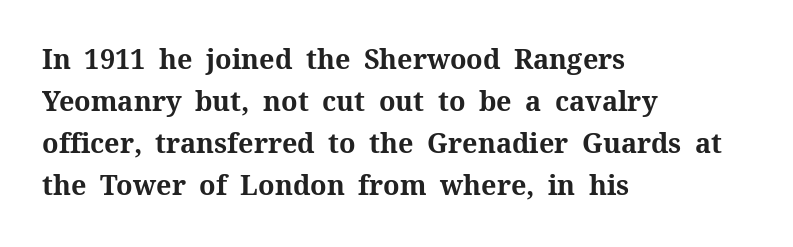
The image shows 27 px bold type, upright; set left-aligned, normal line spacing (1.56x), normal letter spacing, not underlined.
